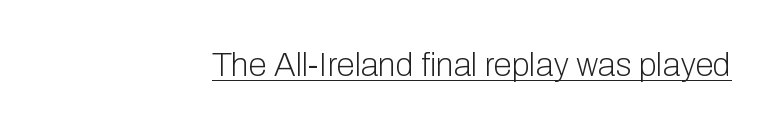
Unlike italic type, these characters show no tilt at all. Do the characters align in a grid? No, the font is proportional. Ink coverage per letter is moderate at most. Nothing sits at the stroke ends, so this counts as sans-serif. Quick note: underline on. These lines keep a tight, regular rhythm from letter to letter.
